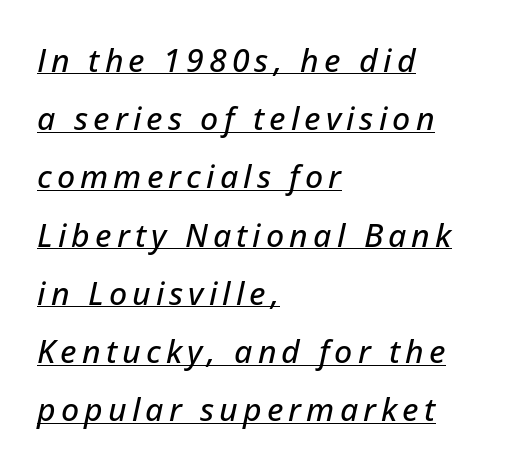
Yep, that's italic — everything's leaning. The glyphs are accompanied by a horizontal stroke just below them. The passage shown is typed in a proportional face where columns would drift. Short and long lines alike share a common starting point at left.
